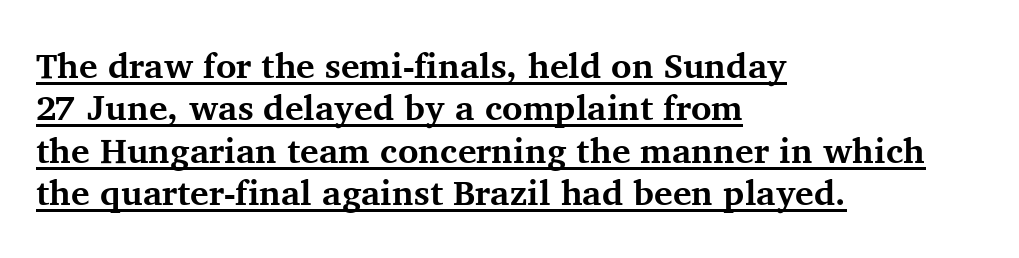
The image shows 35 px bold serif type, upright; set left-aligned, line spacing 1.21x, normal letter spacing, underlined; medium stroke contrast and a medium x-height.
